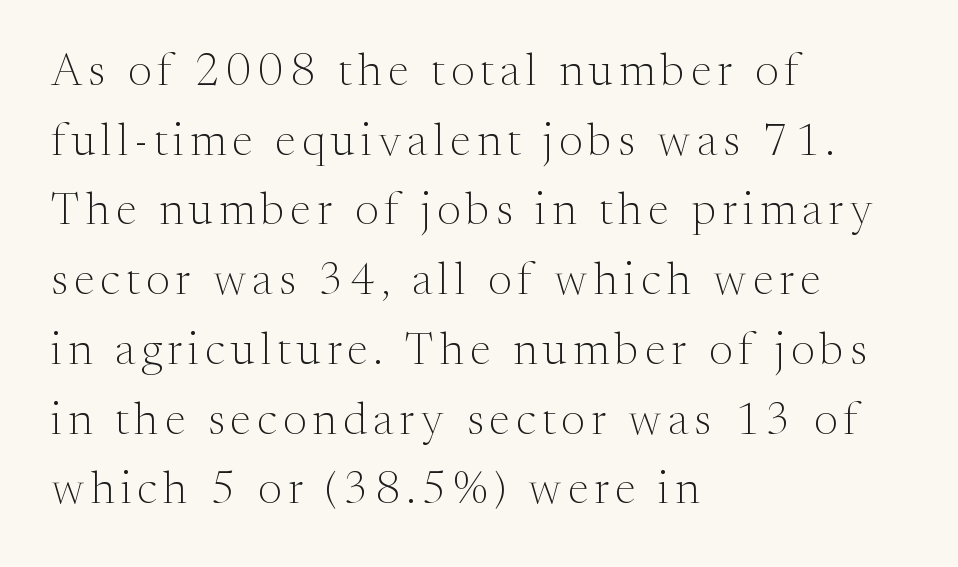
{"serif": "yes", "italic": "no", "bold": "no", "weight": "light", "width": "normal", "stroke_contrast": "medium", "x_height": "medium", "monospaced": "no", "underline": "no", "align": "left", "line_spacing": "normal", "line_spacing_ratio": 1.55, "glyph_px": 45}
